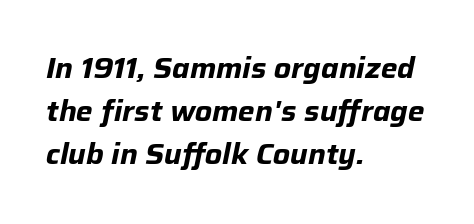
The image shows 28 px bold type, italic (leaning right); set left-aligned, normal line spacing (1.54x), normal letter spacing, not underlined; low stroke contrast and a medium x-height.
